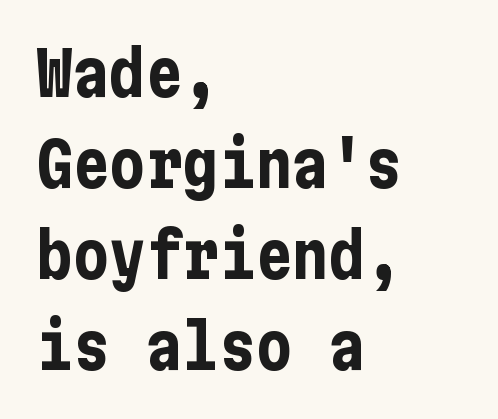
Q: Is the text bold? A: Yes.
Q: Is the text italic (slanted)? A: No, it is upright.
Q: Is the typeface a serif or a sans-serif typeface? A: Sans-serif.
Q: Is the text underlined? A: No.
Q: How is the paragraph aligned? A: Left-aligned.
Q: Is the spacing between letters normal or unusually wide? A: Normal.
Q: Is the spacing between lines tight, normal or loose? A: Normal.
Q: Width (condensed, normal, or wide)? A: Condensed.
Q: Stroke contrast? A: Low.
Q: x-height? A: Medium.
